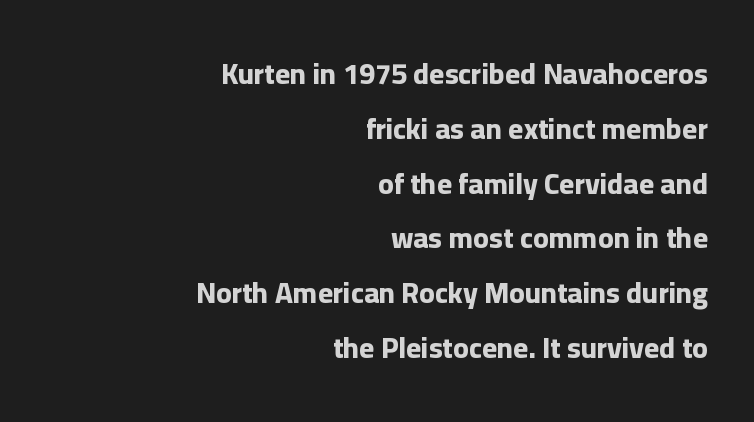
Q: Is the text bold? A: Yes.
Q: Is the text italic (slanted)? A: No, it is upright.
Q: Is the typeface a serif or a sans-serif typeface? A: Sans-serif.
Q: Is the text underlined? A: No.
Q: How is the paragraph aligned? A: Right-aligned.
Q: Is the spacing between letters normal or unusually wide? A: Normal.
Q: Width (condensed, normal, or wide)? A: Normal.
Q: Stroke contrast? A: Low.
Q: x-height? A: Medium.
Q: Monospaced? A: No.
